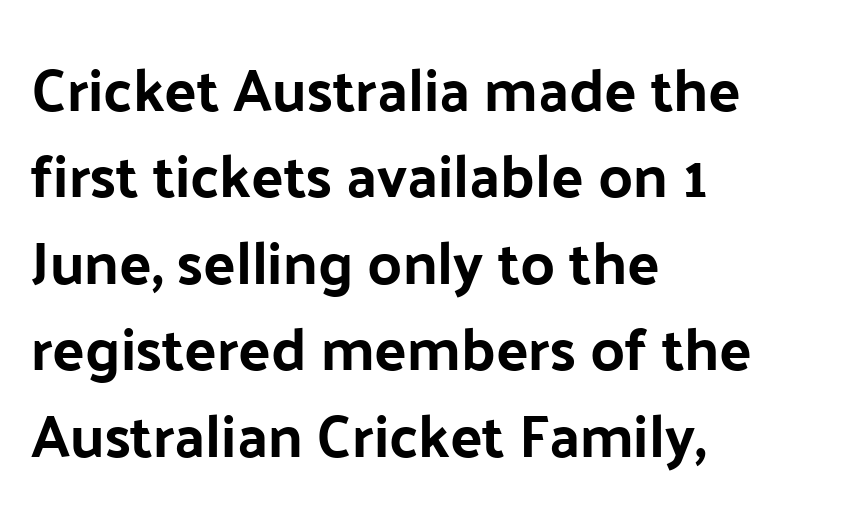
{"serif": "no", "italic": "no", "width": "normal", "stroke_contrast": "low", "x_height": "medium", "monospaced": "no", "underline": "no", "align": "left", "line_spacing": "normal", "line_spacing_ratio": 1.44, "letter_spacing": "normal", "letter_spacing_em": 0.0, "glyph_px": 60}
